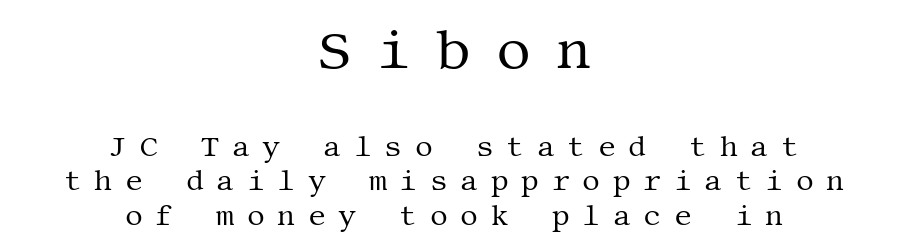
Line starts and ends both wander, symmetrically. Weight class: somewhere from thin through regular. Type without underlining. Loose tracking; the words dissolve into strings of separated letters. Typographically, this falls in the serif category.
